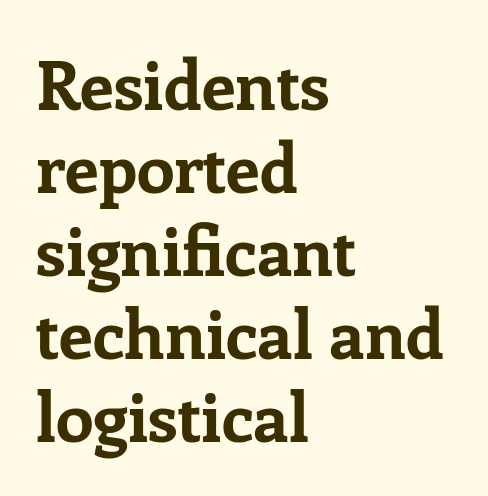
No extra tracking has been applied to these lines. Set as a true bold cut, around the 700 mark. The passage is arranged the way most books set body copy — flush left. The typeface chosen for these lines features serifs.
